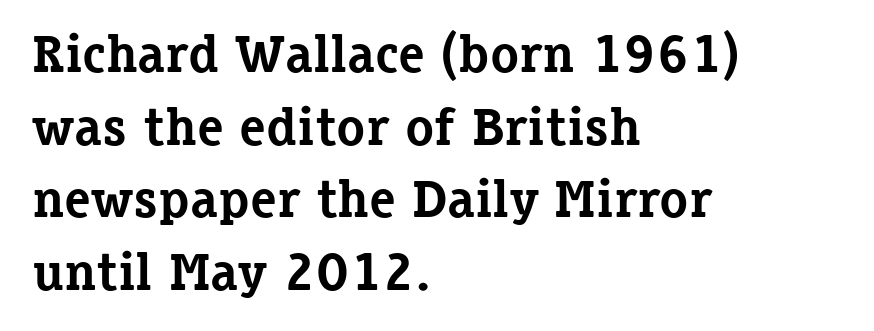
{"serif": "yes", "italic": "no", "bold": "yes", "weight": "bold", "width": "normal", "stroke_contrast": "low", "x_height": "medium", "monospaced": "no", "underline": "no", "align": "left", "line_spacing": "normal", "line_spacing_ratio": 1.37, "letter_spacing": "normal", "letter_spacing_em": 0.0, "glyph_px": 53}
